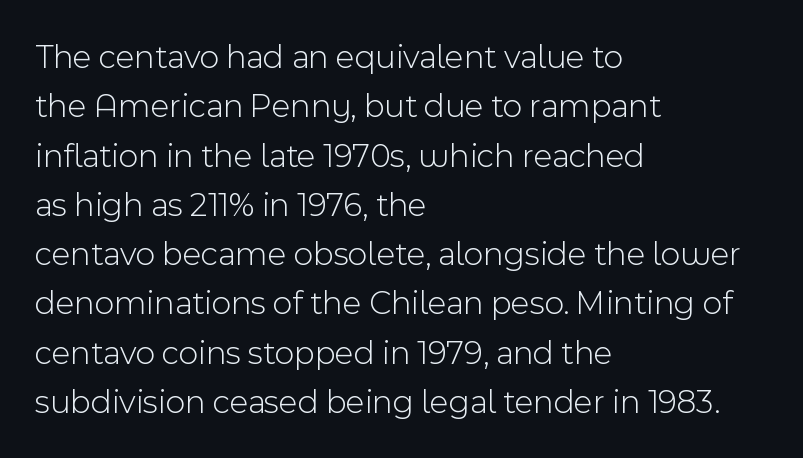
{"serif": "no", "italic": "no", "bold": "no", "weight": "light", "width": "normal", "x_height": "medium", "monospaced": "no", "underline": "no", "align": "left", "line_spacing": "normal", "line_spacing_ratio": 1.45, "letter_spacing": "normal", "letter_spacing_em": 0.0, "glyph_px": 34}
